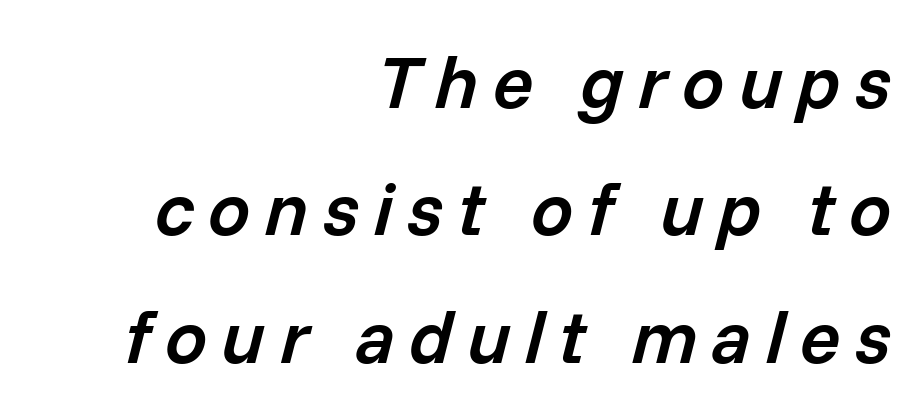
Q: Is the text bold? A: Semi-bold.
Q: Is the text italic (slanted)? A: Yes, it leans right by about 14 degrees.
Q: Is the text underlined? A: No.
Q: How is the paragraph aligned? A: Right-aligned.
Q: Is the spacing between lines tight, normal or loose? A: Normal.
Q: Width (condensed, normal, or wide)? A: Normal.
Q: Stroke contrast? A: Low.
Q: x-height? A: Medium.
Q: Monospaced? A: No.
